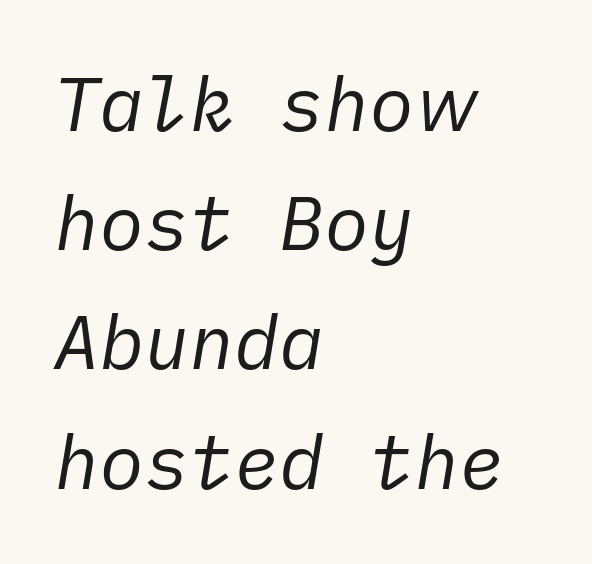
{"italic": "yes", "lean": "right", "slant_degrees": 10, "bold": "no", "weight": "regular", "width": "normal", "stroke_contrast": "low", "x_height": "medium", "underline": "no", "align": "left", "line_spacing": "normal", "line_spacing_ratio": 1.59, "letter_spacing": "normal", "letter_spacing_em": 0.0, "glyph_px": 75}
